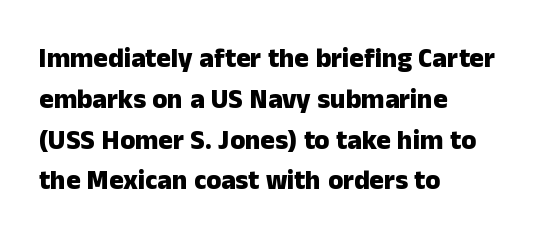
Q: Is the text bold? A: Yes.
Q: Is the text italic (slanted)? A: No, it is upright.
Q: Is the text underlined? A: No.
Q: How is the paragraph aligned? A: Left-aligned.
Q: Is the spacing between letters normal or unusually wide? A: Normal.
Q: Is the spacing between lines tight, normal or loose? A: Normal.
